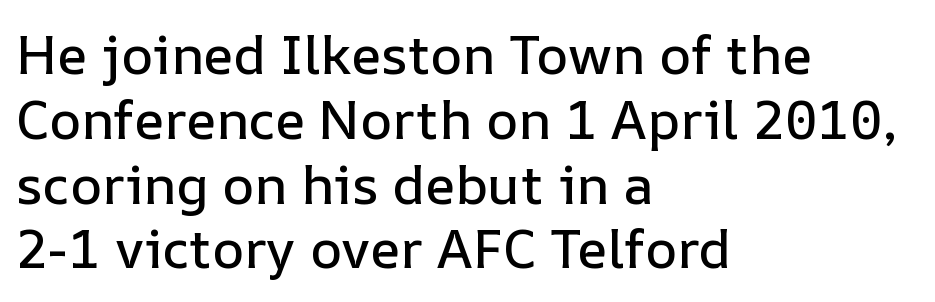
Looks like regular typesetting: each glyph gets only the width it needs. These lines were composed using upright roman letters. The letters sit at their default tracking, neither squeezed nor spread. One-word summary of the alignment: left. Unmarked baselines from the first word to the last.
